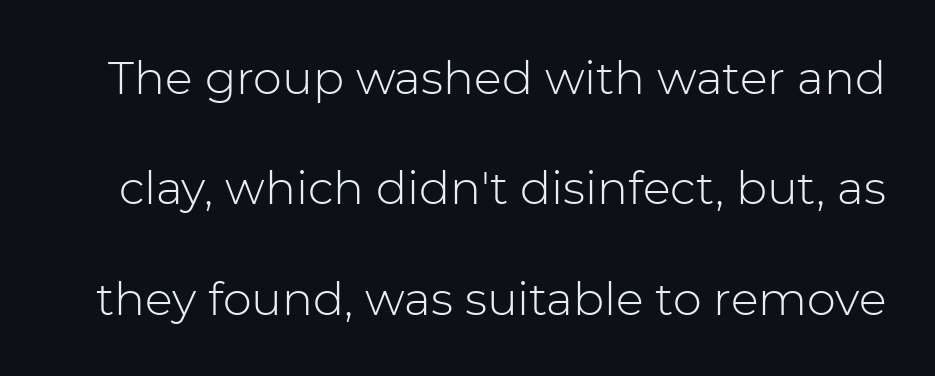
{"serif": "no", "italic": "no", "bold": "no", "weight": "light", "width": "normal", "stroke_contrast": "low", "x_height": "medium", "monospaced": "no", "underline": "no", "line_spacing": "loose", "line_spacing_ratio": 2.4, "letter_spacing": "normal", "letter_spacing_em": 0.0, "glyph_px": 46}
